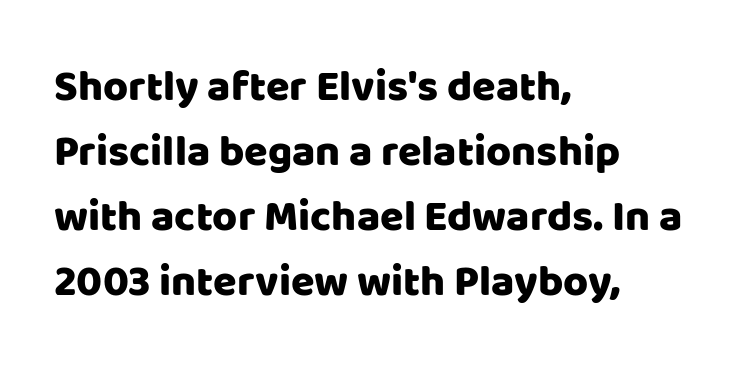
Q: Is the text italic (slanted)? A: No, it is upright.
Q: Is the typeface a serif or a sans-serif typeface? A: Sans-serif.
Q: Is the text underlined? A: No.
Q: How is the paragraph aligned? A: Left-aligned.
Q: Is the spacing between letters normal or unusually wide? A: Normal.
Q: Is the spacing between lines tight, normal or loose? A: Normal.
Q: Width (condensed, normal, or wide)? A: Normal.
Q: Stroke contrast? A: Low.
Q: x-height? A: Large.
Q: Monospaced? A: No.
